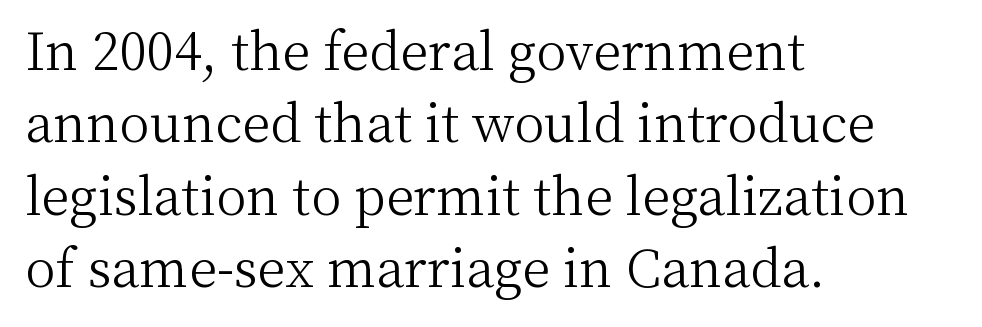
Q: Is the text bold? A: No.
Q: Is the text italic (slanted)? A: No, it is upright.
Q: Is the typeface a serif or a sans-serif typeface? A: Serif.
Q: Is the text underlined? A: No.
Q: How is the paragraph aligned? A: Left-aligned.
Q: Is the spacing between letters normal or unusually wide? A: Normal.
Q: Is the spacing between lines tight, normal or loose? A: Normal.
Q: Width (condensed, normal, or wide)? A: Normal.
Q: Stroke contrast? A: Medium.
Q: x-height? A: Medium.
Q: Monospaced? A: No.
